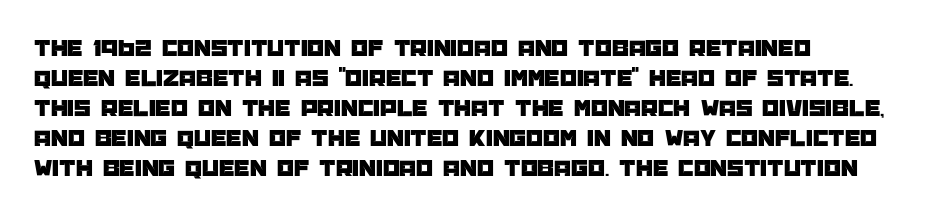
The lines in this sample share a left origin and differ only in where they stop. Tracking here is standard; glyphs follow each other at the usual distance. How would I describe the line gaps? Plain and ordinary. You can tell it's not italic because the verticals are truly vertical.
